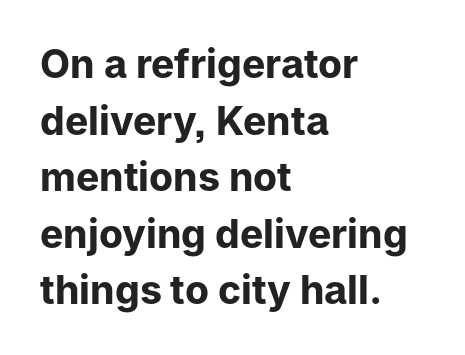
Decoration check: the copy has no underline. Compared with a centered layout, this one pins lines to the left instead. Is there any slant? The stems are plumb. Standard letterfit; no display-style spreading of the glyphs. The lines sit at an ordinary, default distance from one another.
